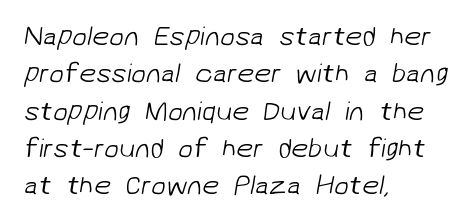
Caption: face not bold, strokes unweighted. Short note: letters normally spaced. The area under the type is left untouched. Typeset ragged right — the left edge is the straight one.
